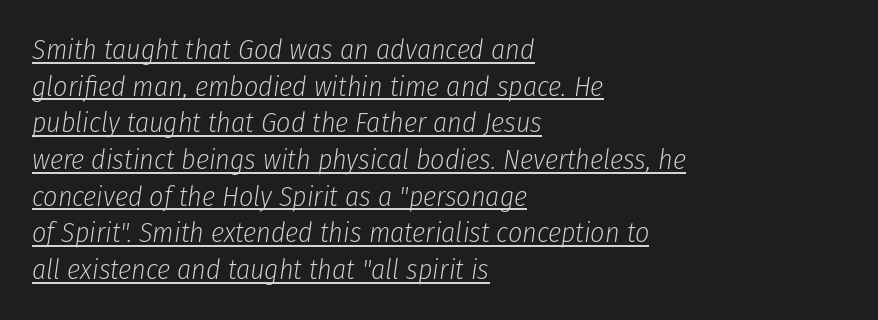
The passage shown stacks its lines at a standard gap. Bold? No — there's no thickening of the strokes. A student would call this left alignment; a typographer would say flush left, rag right. The string is rendered with underlining switched on. The rendering uses natural spacing where letterforms have individual widths.
